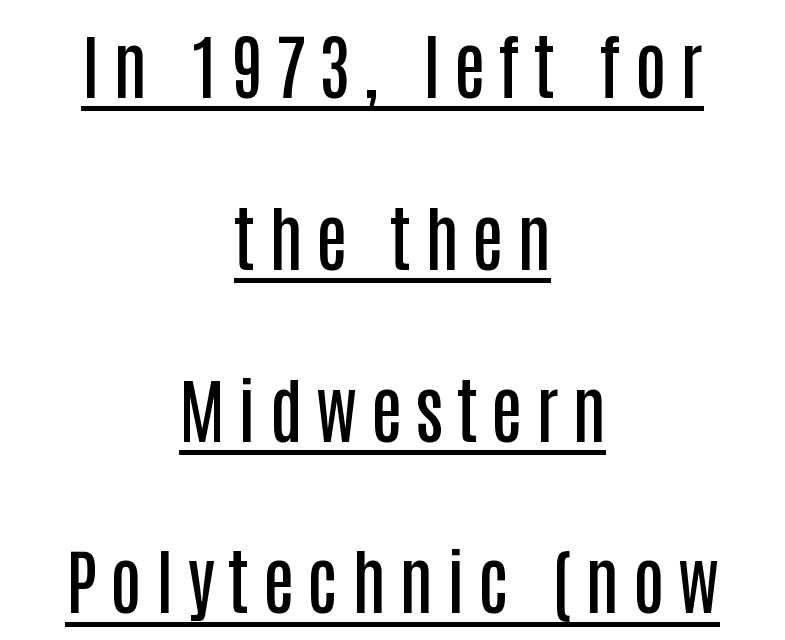
It's the straight-up-and-down kind of type. Summary of vertical rhythm: relaxed, with wide interline spacing. This sample uses a sans-serif face. This rendering features underlined lettering.
